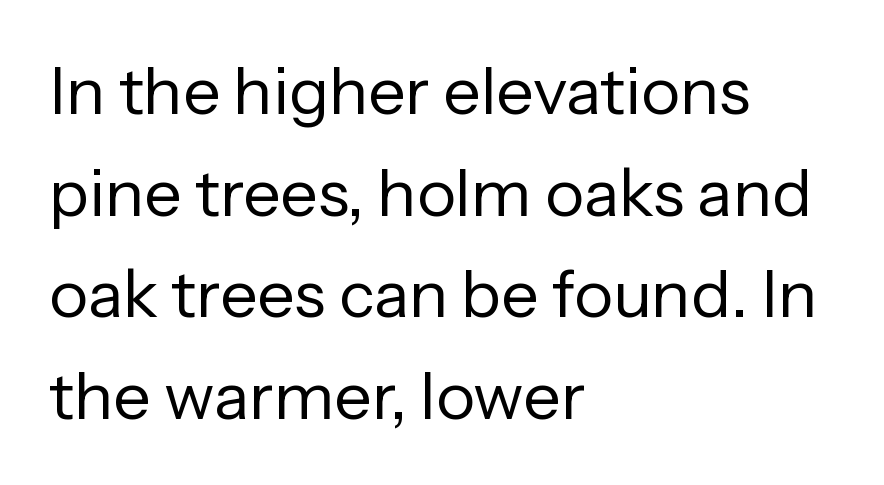
The image shows 66 px regular-weight sans-serif type, upright; set left-aligned, normal line spacing (1.54x), normal letter spacing, not underlined; low stroke contrast and a medium x-height.
